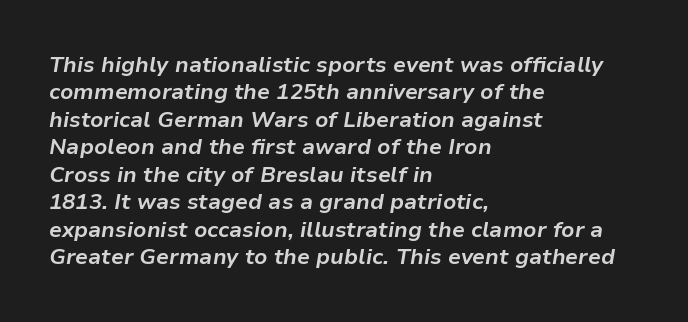
Designer's note — italics engaged. The line-height multiplier appears to be the usual default. Look at the stroke-to-counter ratio: heavy, a bold. The foot of each line stays bare and open.
